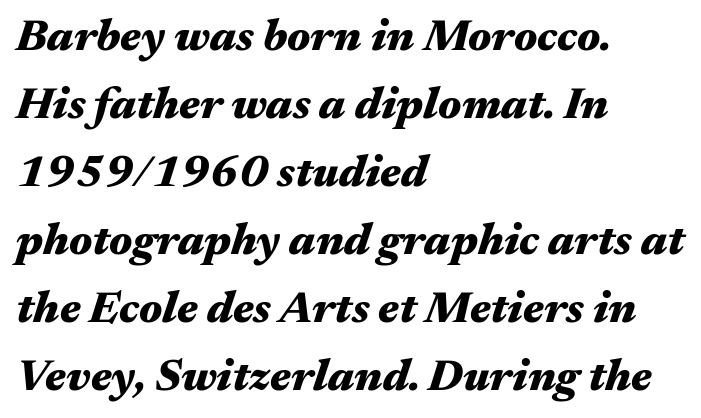
Q: Is the text bold? A: Yes.
Q: Is the text italic (slanted)? A: Yes, it leans right by about 17 degrees.
Q: Is the text underlined? A: No.
Q: How is the paragraph aligned? A: Left-aligned.
Q: Is the spacing between letters normal or unusually wide? A: Normal.
Q: Is the spacing between lines tight, normal or loose? A: Normal.
Q: Width (condensed, normal, or wide)? A: Wide.
Q: Stroke contrast? A: Medium.
Q: x-height? A: Medium.
Q: Monospaced? A: No.
